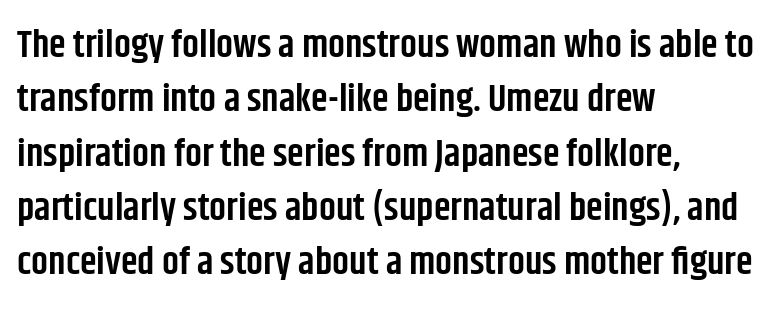
{"serif": "no", "italic": "no", "bold": "semi", "weight": "semibold", "width": "condensed", "stroke_contrast": "low", "x_height": "large", "monospaced": "no", "underline": "no", "align": "left", "line_spacing": "normal", "line_spacing_ratio": 1.43, "letter_spacing": "normal", "letter_spacing_em": 0.0, "glyph_px": 38}
